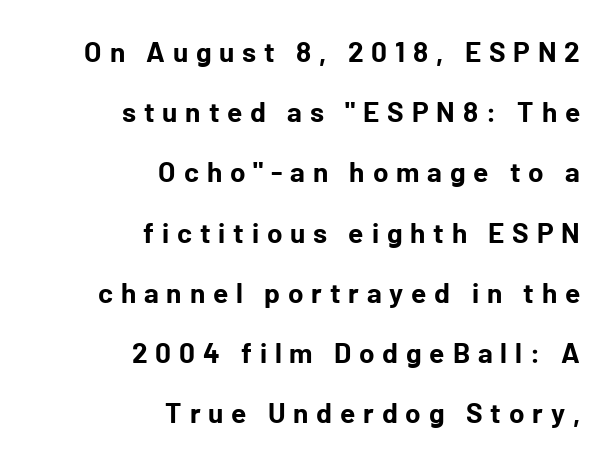
The image shows 28 px bold sans-serif type, upright; set right-aligned, loose line spacing (2.15x), unusually wide letter spacing (+0.28 em), not underlined; low stroke contrast and a medium x-height.
